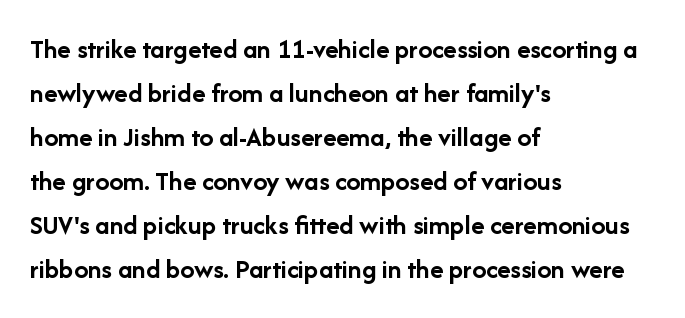
Notice how descenders clear the ascenders below comfortably — that's standard leading. Tall strokes in this sample are plumb rather than angled. The area under the type is left untouched. A typesetter would call this proportional, since set widths differ per character.
